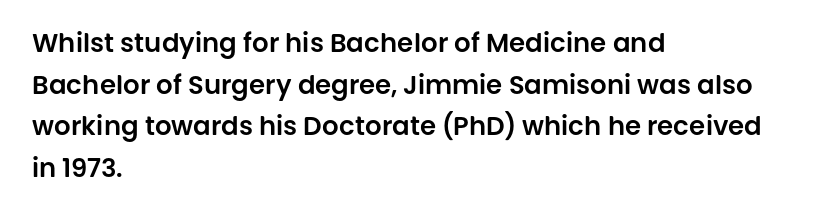
Q: Is the text italic (slanted)? A: No, it is upright.
Q: Is the text underlined? A: No.
Q: How is the paragraph aligned? A: Left-aligned.
Q: Is the spacing between letters normal or unusually wide? A: Normal.
Q: Is the spacing between lines tight, normal or loose? A: Normal.
